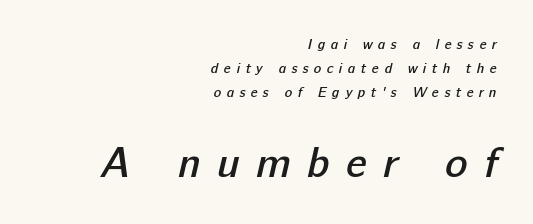
Size contrast runs from small at the top to large at the bottom. Each glyph is drawn with semibold strokes, heavier than normal yet not fully bold. Glance below the letters and you will spot only blank space. The rendering uses natural spacing where letterforms have individual widths.
